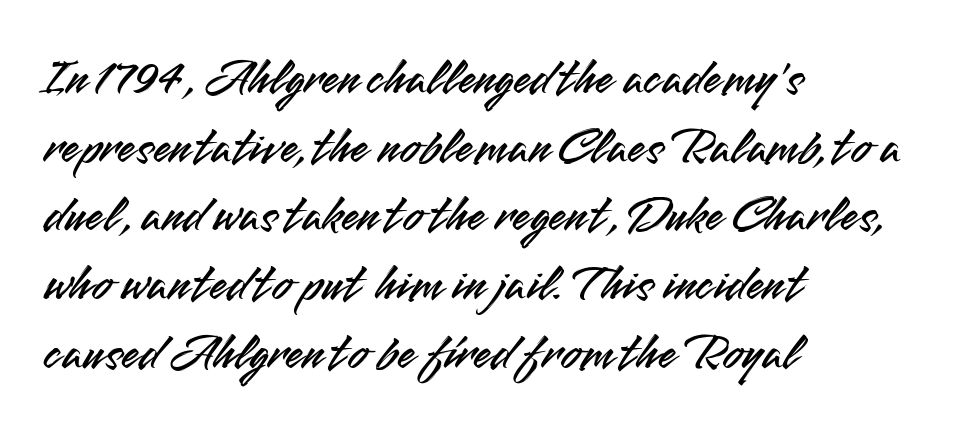
A typesetter would call this proportional, since set widths differ per character. The lines in this sample share a left origin and differ only in where they stop. Has an underline been added? It has not. In terms of leading, this rendering sits right in the middle. Tracking here is standard; glyphs follow each other at the usual distance.
